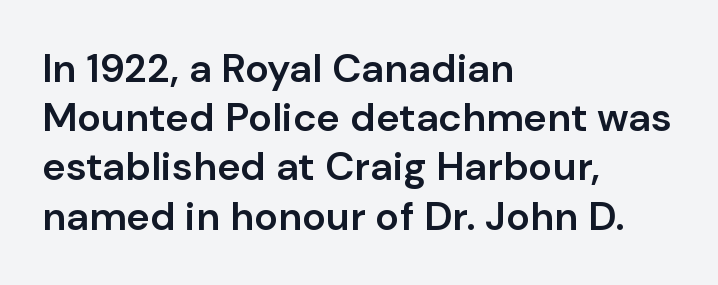
{"serif": "no", "italic": "no", "bold": "semi", "weight": "semibold", "width": "normal", "stroke_contrast": "low", "x_height": "medium", "monospaced": "no", "underline": "no", "align": "left", "line_spacing_ratio": 1.23, "letter_spacing": "normal", "letter_spacing_em": 0.0, "glyph_px": 40}
